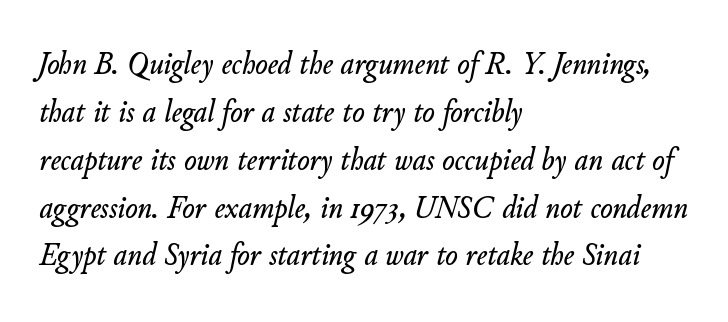
The gap between lines stays unmarked. This block has exactly the height ordinary leading produces. Teacher's note: observe the even left margin — that is flush-left alignment. Varying glyph widths throughout — classic text-font behaviour.
